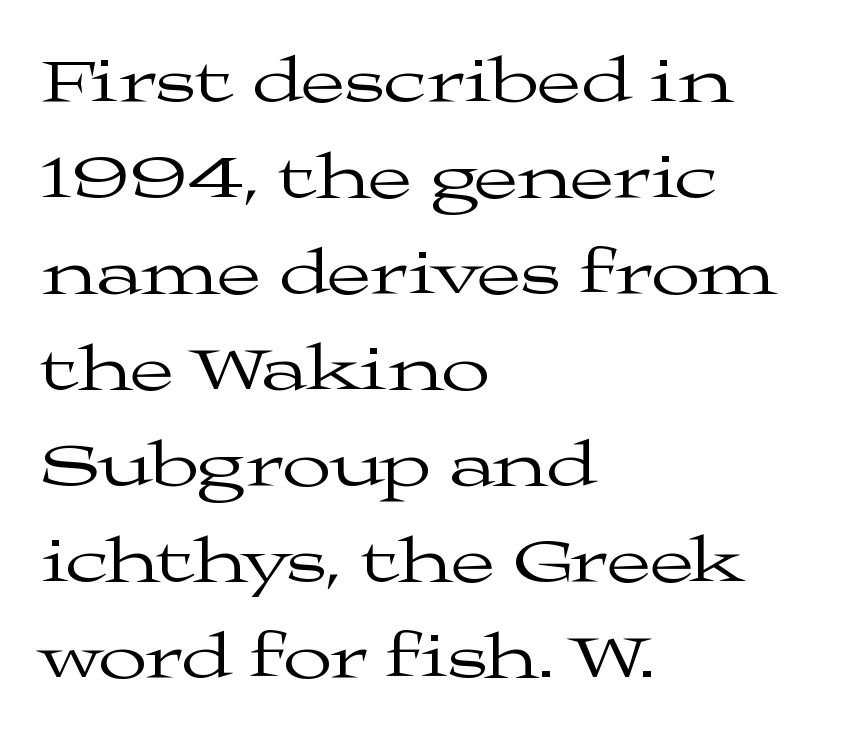
Q: Is the text bold? A: No.
Q: Is the text italic (slanted)? A: No, it is upright.
Q: Is the typeface a serif or a sans-serif typeface? A: Serif.
Q: Is the text underlined? A: No.
Q: How is the paragraph aligned? A: Left-aligned.
Q: Is the spacing between letters normal or unusually wide? A: Normal.
Q: Is the spacing between lines tight, normal or loose? A: Normal.
Q: Width (condensed, normal, or wide)? A: Wide.
Q: Stroke contrast? A: Medium.
Q: x-height? A: Medium.
Q: Monospaced? A: No.
